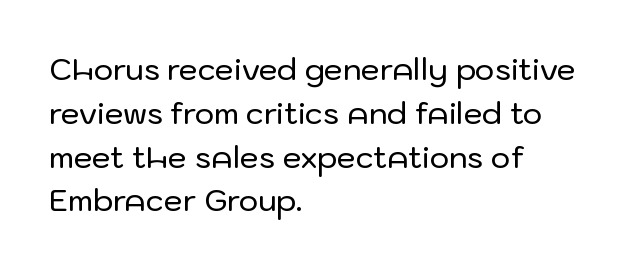
The image shows 30 px sans-serif type, upright; set left-aligned, normal line spacing (1.46x), normal letter spacing, not underlined; low stroke contrast and a medium x-height.
